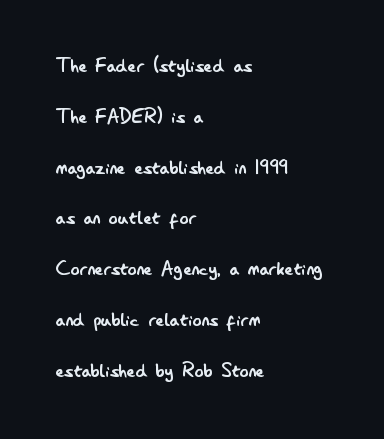
Stroke mass is kept to a normal reading level or below. Is the letter spacing exaggerated? No — it looks like the ordinary default. This rendering uses left alignment, leaving the right contour irregular. The baseline area is clear. Italic? Not at all — the glyphs are vertical.
